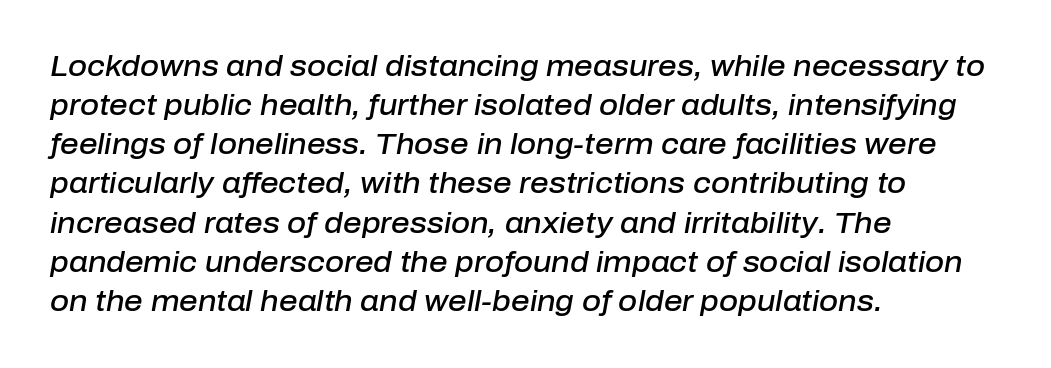
The image shows 29 px semibold type, italic (leaning right); set left-aligned, normal line spacing (1.35x), normal letter spacing, not underlined; low stroke contrast and a medium x-height.
